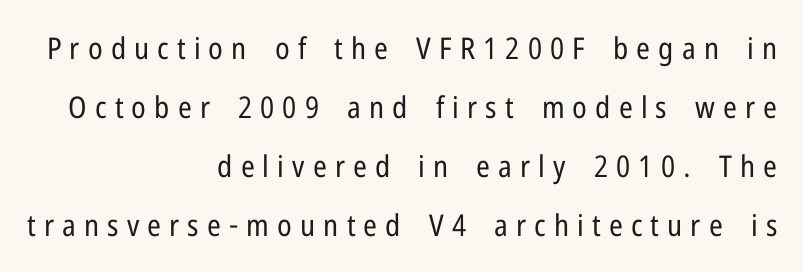
Q: Is the text bold? A: No.
Q: Is the text italic (slanted)? A: No, it is upright.
Q: Is the typeface a serif or a sans-serif typeface? A: Sans-serif.
Q: Is the text underlined? A: No.
Q: How is the paragraph aligned? A: Right-aligned.
Q: Is the spacing between letters normal or unusually wide? A: Unusually wide.
Q: Is the spacing between lines tight, normal or loose? A: Loose.
Q: Width (condensed, normal, or wide)? A: Condensed.
Q: Stroke contrast? A: Low.
Q: x-height? A: Medium.
Q: Monospaced? A: No.
